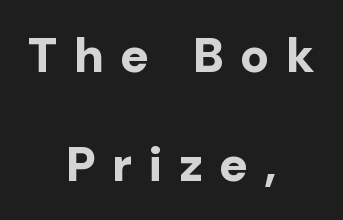
Compared with a flush-left layout, this one balances lines on the center instead. Do the characters align in a grid? No, the font is proportional. Does the weight exceed regular? Yes, all the way to bold. This rendering features lettering with no underline.
